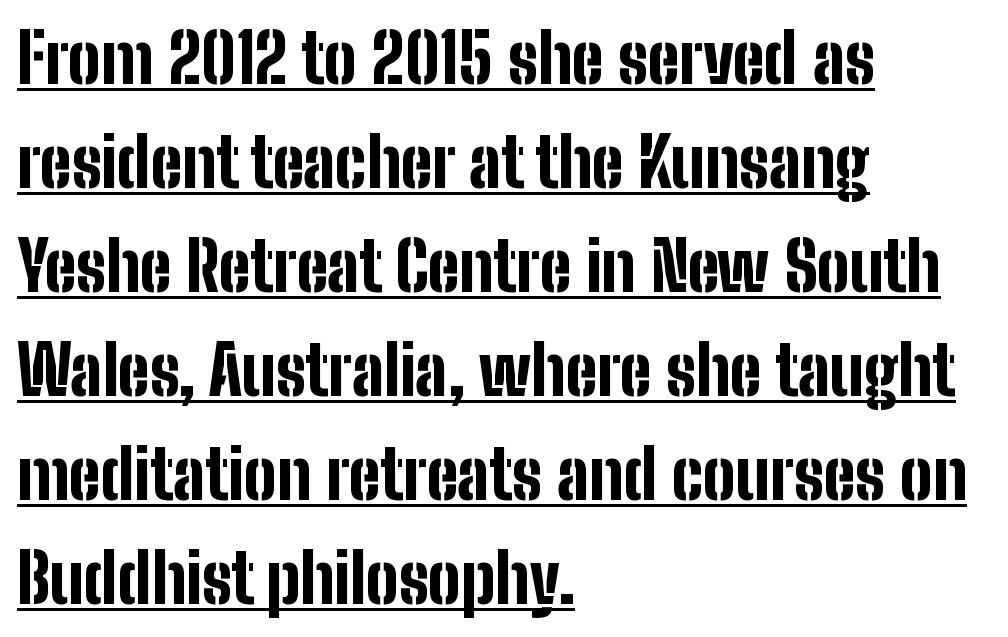
Unlike a traditional serif, this face leaves its strokes unadorned. Is there much room between lines? A standard amount, neither cramped nor airy. These words are printed bold, with thick strokes throughout. Short note: letters normally spaced.
